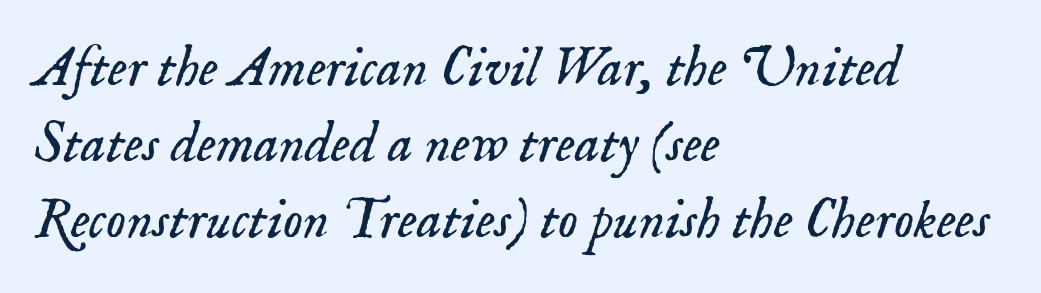
Q: Is the text bold? A: No.
Q: Is the text italic (slanted)? A: Yes, it leans right by about 18 degrees.
Q: Is the typeface a serif or a sans-serif typeface? A: Serif.
Q: Is the text underlined? A: No.
Q: How is the paragraph aligned? A: Left-aligned.
Q: Is the spacing between letters normal or unusually wide? A: Normal.
Q: Is the spacing between lines tight, normal or loose? A: Normal.
Q: Width (condensed, normal, or wide)? A: Normal.
Q: Stroke contrast? A: Low.
Q: x-height? A: Small.
Q: Monospaced? A: No.
